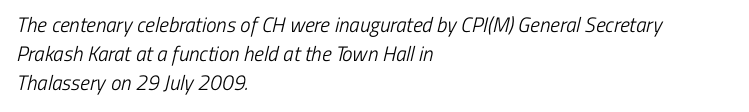
The image shows 21 px text type; set left-aligned, normal line spacing (1.38x), normal letter spacing, not underlined.
